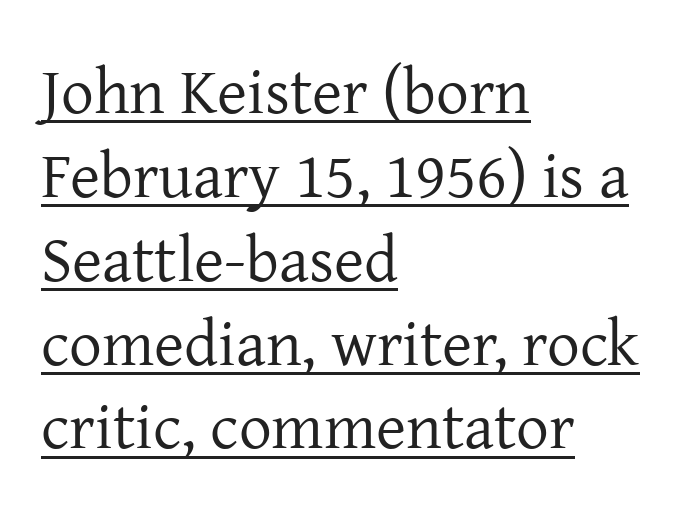
Unlike italic type, these characters show no tilt at all. What decoration does the sample have? An underline. Here the designer chose a conventional face with non-uniform glyph widths. The space between consecutive lines is moderate.
